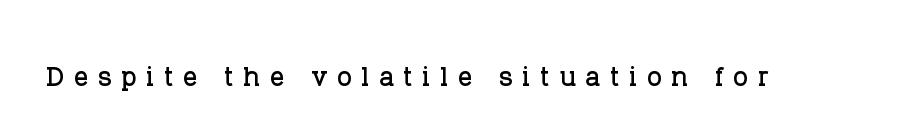
Only glyphs here, with clear space below each row. Do the letters lean? They stand straight. Spacing verdict: proportional, widths tailored to each character. The rendering shows small feet on the letterforms — a serif design.
